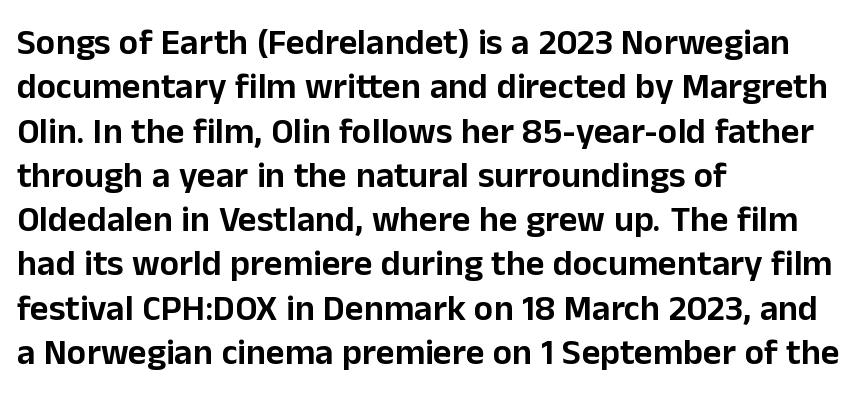
Q: Is the text italic (slanted)? A: No, it is upright.
Q: Is the typeface a serif or a sans-serif typeface? A: Sans-serif.
Q: Is the text underlined? A: No.
Q: How is the paragraph aligned? A: Left-aligned.
Q: Is the spacing between letters normal or unusually wide? A: Normal.
Q: Width (condensed, normal, or wide)? A: Normal.
Q: Stroke contrast? A: Low.
Q: x-height? A: Medium.
Q: Monospaced? A: No.
